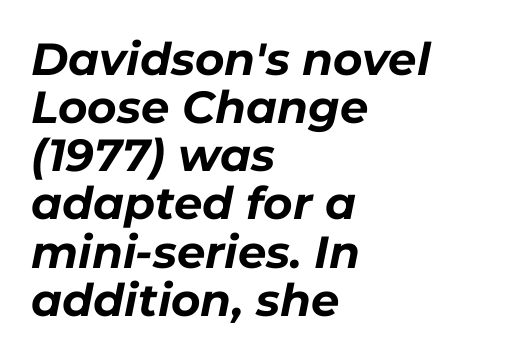
{"italic": "yes", "lean": "right", "slant_degrees": 11, "bold": "yes", "weight": "bold", "width": "normal", "stroke_contrast": "low", "x_height": "medium", "monospaced": "no", "underline": "no", "align": "left", "line_spacing": "tight", "line_spacing_ratio": 1.07, "letter_spacing": "normal", "letter_spacing_em": 0.0, "glyph_px": 45}
